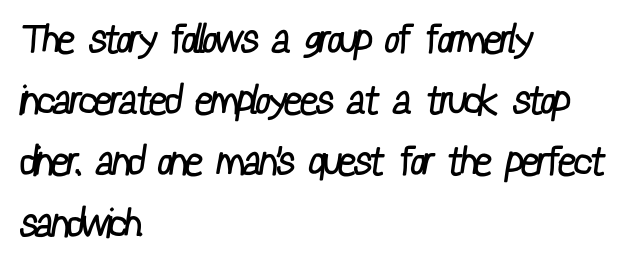
The passage shown is not underscored anywhere. Regarding leading, the lines here are spaced in the standard way. If you drew a ruler down the left edge, every line would touch it. This is not heavy type; no bold has been used. Observe the absence of serifs on each vertical stroke in this sample.
